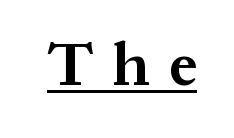
The image shows 61 px bold serif type, upright; set unusually wide letter spacing (+0.32 em), underlined; medium stroke contrast and a medium x-height.
